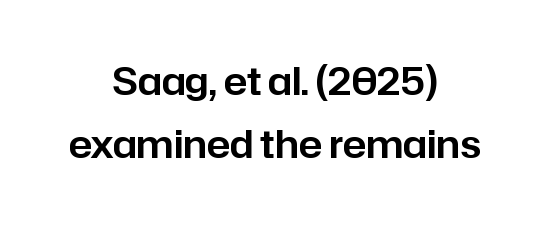
It's the straight-up-and-down kind of type. Notice how the passage keeps no hard edge, just a central spine. Inter-character spacing is left at the font's built-in metrics. The passage shown is typeset with a sans-serif family. The leading is moderate, giving the passage an even texture.
